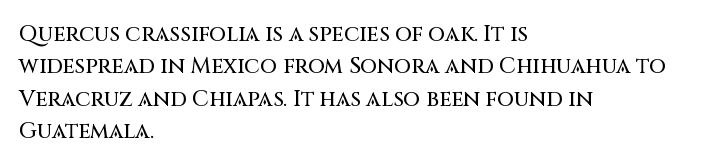
Q: Is the text italic (slanted)? A: No, it is upright.
Q: Is the text underlined? A: No.
Q: How is the paragraph aligned? A: Left-aligned.
Q: Is the spacing between letters normal or unusually wide? A: Normal.
Q: Is the spacing between lines tight, normal or loose? A: Normal.
